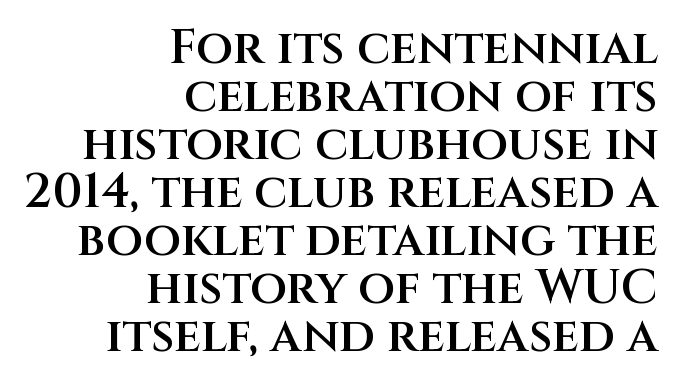
{"serif": "no", "italic": "no", "bold": "semi", "weight": "semibold", "width": "normal", "stroke_contrast": "medium", "x_height": "large", "monospaced": "no", "underline": "no", "align": "right", "line_spacing": "tight", "line_spacing_ratio": 1.0, "letter_spacing": "normal", "letter_spacing_em": 0.0, "glyph_px": 48}
